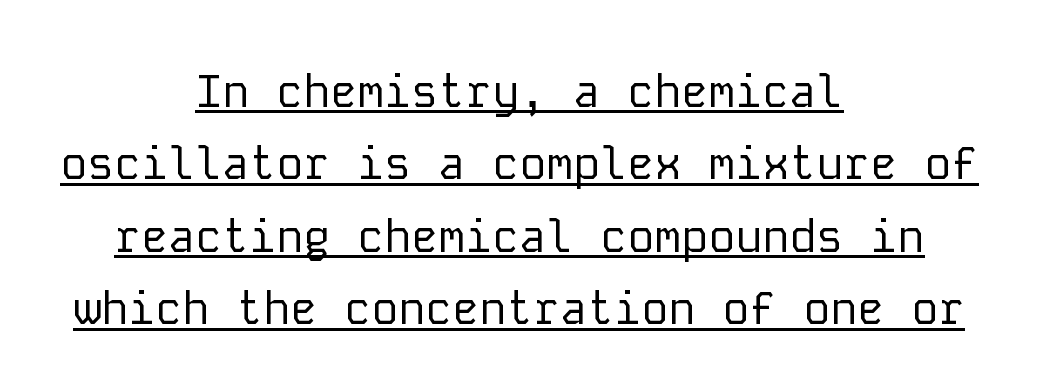
Q: Is the text bold? A: No.
Q: Is the text italic (slanted)? A: No, it is upright.
Q: Is the typeface a serif or a sans-serif typeface? A: Sans-serif.
Q: Is the text underlined? A: Yes.
Q: How is the paragraph aligned? A: Centered.
Q: Is the spacing between letters normal or unusually wide? A: Normal.
Q: Is the spacing between lines tight, normal or loose? A: Normal.
Q: Width (condensed, normal, or wide)? A: Normal.
Q: Stroke contrast? A: Low.
Q: x-height? A: Medium.
Q: Monospaced? A: Yes.
